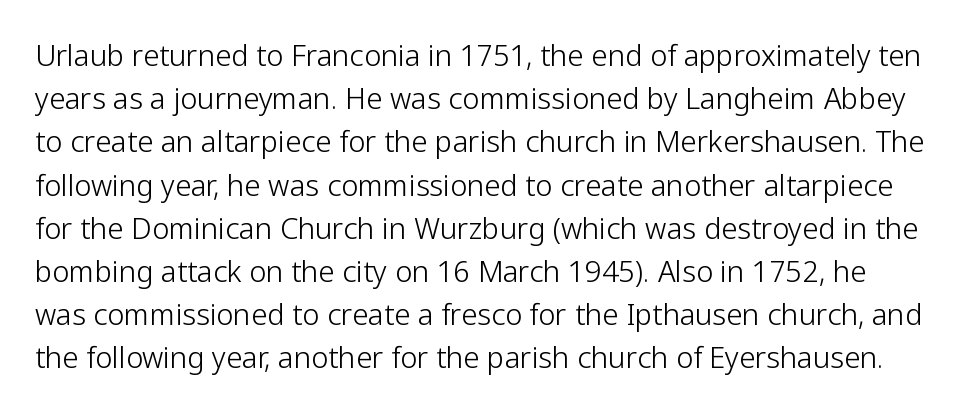
Q: Is the text bold? A: No.
Q: Is the text italic (slanted)? A: No, it is upright.
Q: Is the typeface a serif or a sans-serif typeface? A: Sans-serif.
Q: Is the text underlined? A: No.
Q: Is the spacing between letters normal or unusually wide? A: Normal.
Q: Is the spacing between lines tight, normal or loose? A: Normal.
Q: Width (condensed, normal, or wide)? A: Normal.
Q: Stroke contrast? A: Low.
Q: x-height? A: Medium.
Q: Monospaced? A: No.
